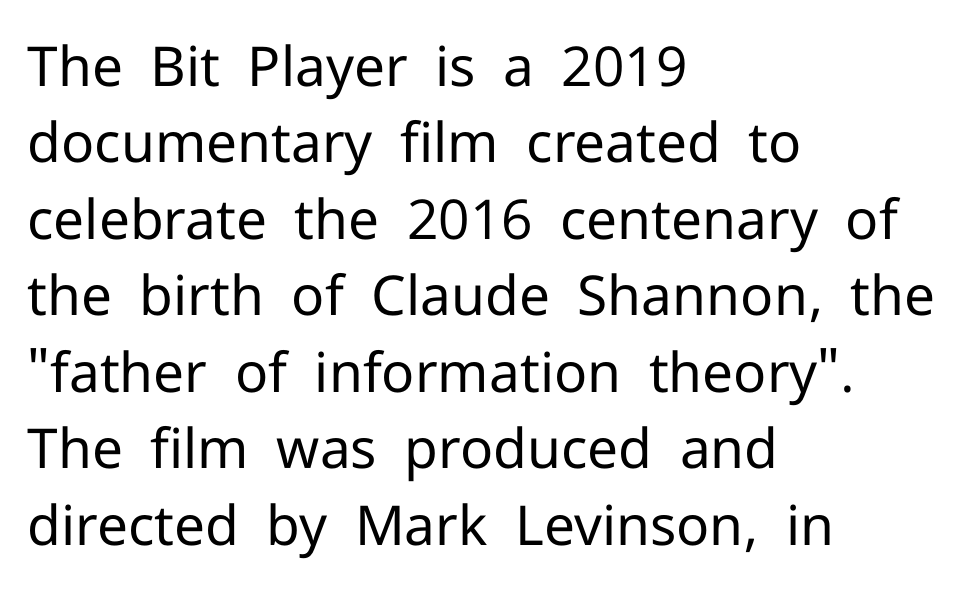
The ragged edge is on the right, which tells us the setting is flush left. Heaviness? Minimal to ordinary, like unemphasized prose. Quick note: underline off. Every stem runs plumb, perpendicular to the baseline. Short note: letters normally spaced.
